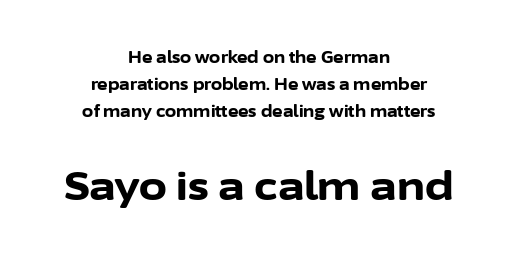
{"serif": "no", "italic": "no", "bold": "yes", "weight": "bold", "width": "normal", "stroke_contrast": "low", "x_height": "medium", "monospaced": "no", "underline": "no", "align": "center", "line_spacing": "normal", "line_spacing_ratio": 1.7, "letter_spacing": "normal", "letter_spacing_em": 0.0, "larger_block": "second", "size_ratio": 2.5, "glyph_px": 40}
